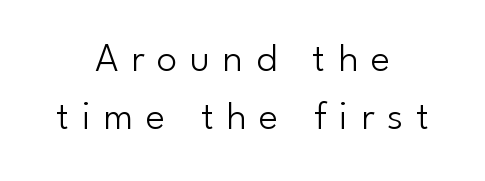
Compared with a flush-left layout, this one balances lines on the center instead. Evenly set lines give the paragraph a standard silhouette. The horizontal fit of the characters is loose and conspicuously gappy. Tall strokes in this sample are plumb rather than angled.
